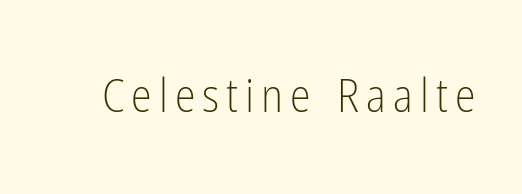
Caption: face not bold, strokes unweighted. Each letter keeps its own natural width here, so spacing adapts to shape. When letters stand straight like this, we call the style roman or upright. A clean baseline with only descenders dipping below it. Look at the bottom of the vertical strokes: they stop flat, with no serifs.
